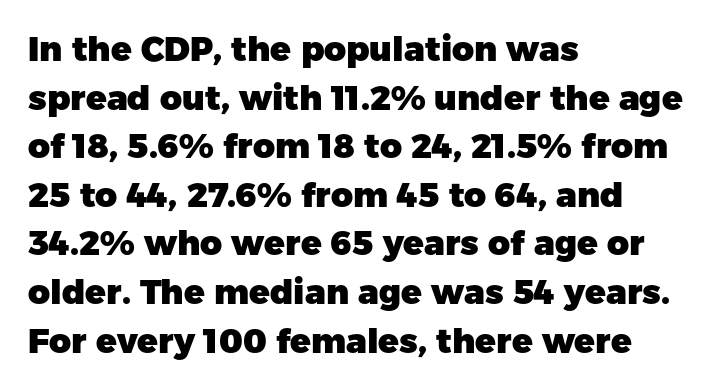
The image shows 34 px heavy sans-serif type, upright; set left-aligned, normal line spacing (1.43x), normal letter spacing, not underlined; low stroke contrast and a medium x-height.
